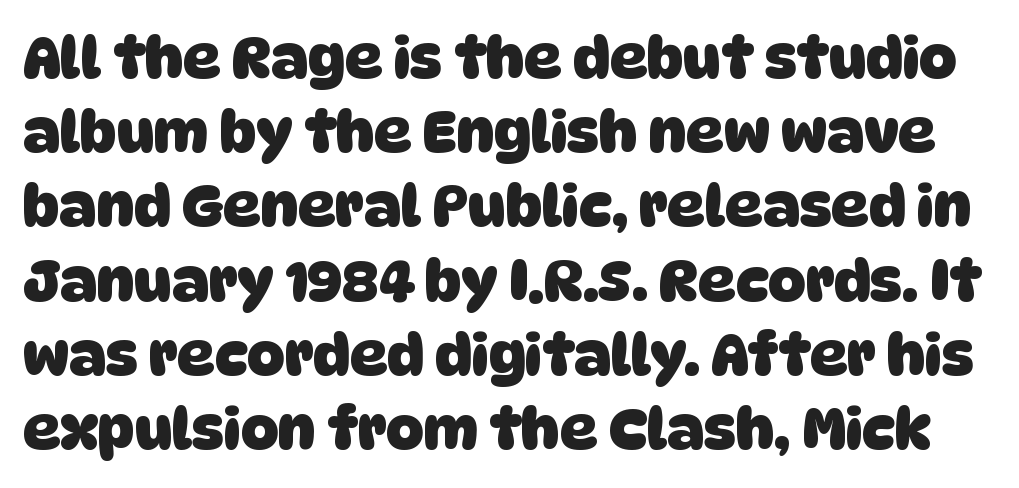
The image shows 58 px heavy sans-serif type; set normal line spacing (1.28x), normal letter spacing, not underlined; low stroke contrast and a large x-height.
